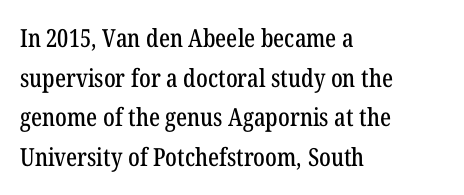
{"italic": "no", "underline": "no", "align": "left", "line_spacing": "normal", "line_spacing_ratio": 1.59, "letter_spacing": "normal", "letter_spacing_em": 0.0, "glyph_px": 25}
